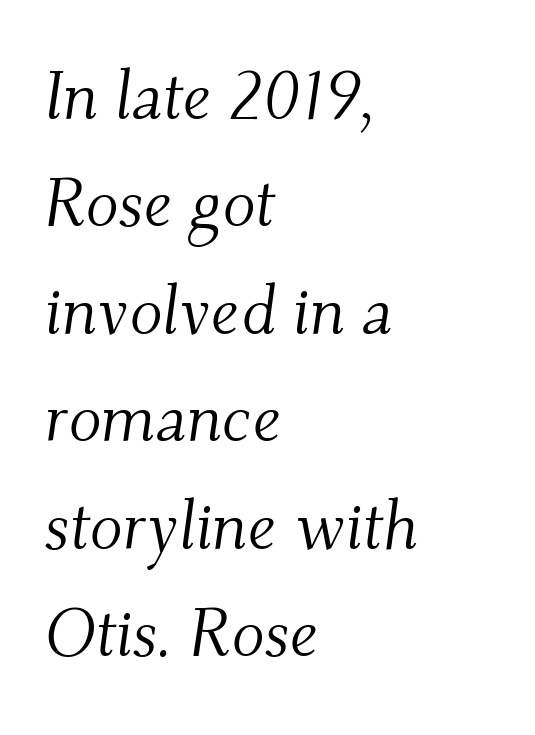
The image shows 68 px light serif type, italic (leaning right); set left-aligned, normal line spacing (1.58x), normal letter spacing, not underlined; medium stroke contrast and a small x-height.
